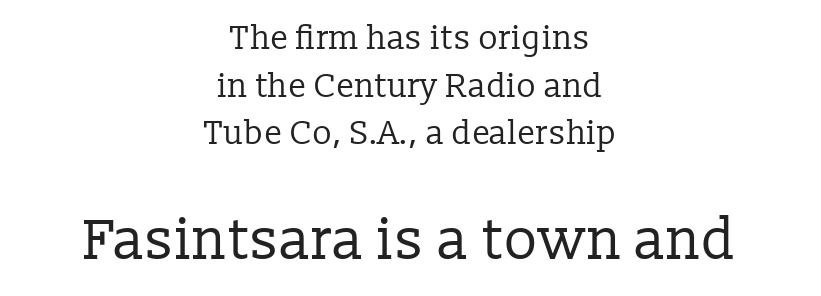
Q: Is the text bold? A: No.
Q: Is the text italic (slanted)? A: No, it is upright.
Q: Is the typeface a serif or a sans-serif typeface? A: Serif.
Q: Is the text underlined? A: No.
Q: How is the paragraph aligned? A: Centered.
Q: Is the spacing between letters normal or unusually wide? A: Normal.
Q: Is the spacing between lines tight, normal or loose? A: Normal.
Q: Which block of text is set in a larger size, the first (top) or the second (bottom)? A: The second (bottom) one.
Q: Width (condensed, normal, or wide)? A: Normal.
Q: Stroke contrast? A: Low.
Q: x-height? A: Medium.
Q: Monospaced? A: No.
